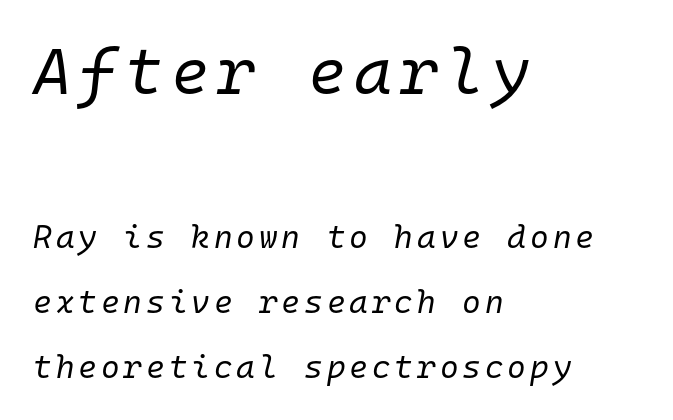
The image shows 65 px regular-weight type, italic (leaning right), monospaced; set left-aligned, loose line spacing (2.04x), not underlined; the first (top) block is 2.03x larger; low stroke contrast and a medium x-height.
